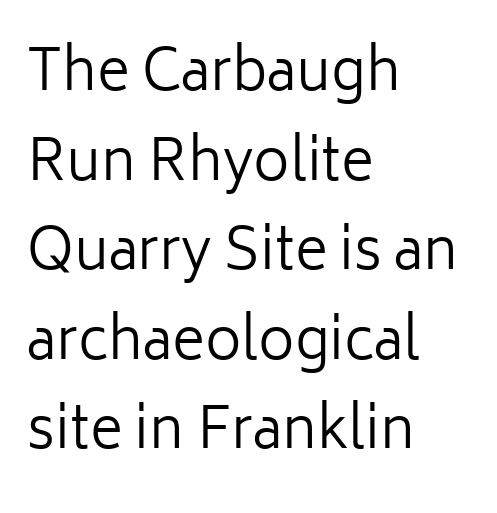
The gaps between neighbouring characters are ordinary and unremarkable. Just letters on the line, the space beneath them empty. Varying glyph widths throughout — classic text-font behaviour. The face looks like a standard text weight, possibly lighter. These lines are set flush left with a ragged right edge.
